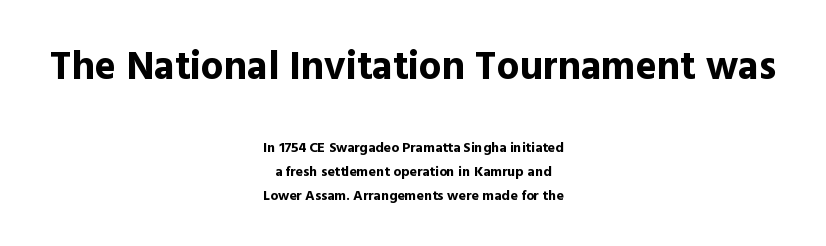
Q: Is the text bold? A: Yes.
Q: Is the text italic (slanted)? A: No, it is upright.
Q: Is the typeface a serif or a sans-serif typeface? A: Sans-serif.
Q: Is the text underlined? A: No.
Q: How is the paragraph aligned? A: Centered.
Q: Is the spacing between letters normal or unusually wide? A: Normal.
Q: Which block of text is set in a larger size, the first (top) or the second (bottom)? A: The first (top) one.
Q: Width (condensed, normal, or wide)? A: Normal.
Q: x-height? A: Medium.
Q: Monospaced? A: No.
